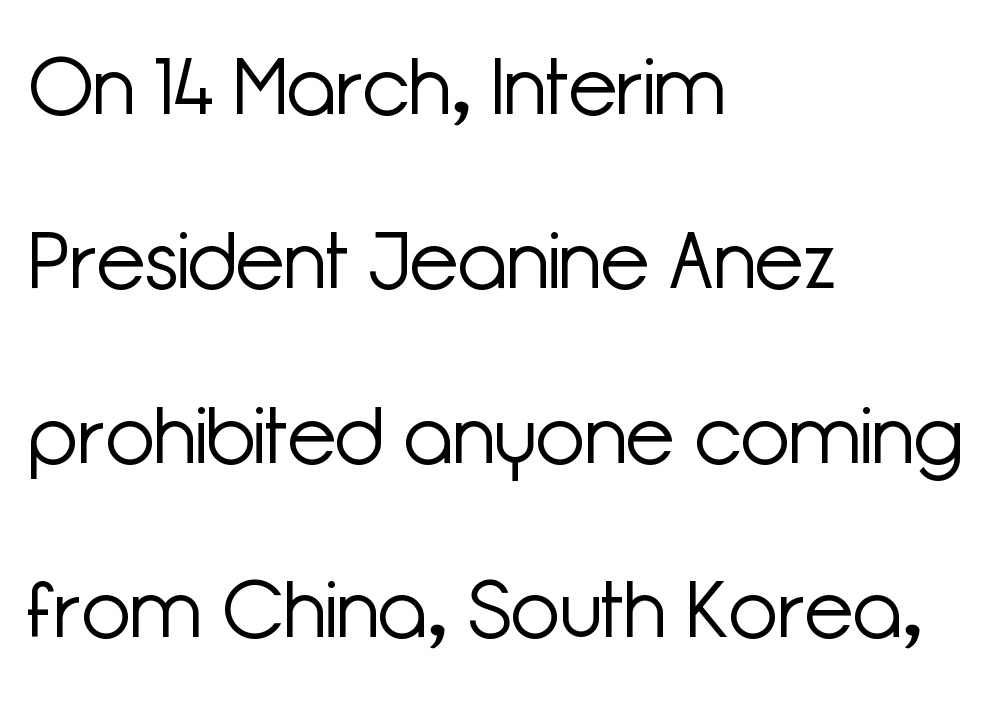
The face used here is proportionally spaced, like ordinary book or web type. Just letters on the line, the space beneath them empty. Quick note: interline space is abundant. The letters sit at their default tracking, neither squeezed nor spread. No letter is thick-stroked: the sample isn't bold.
